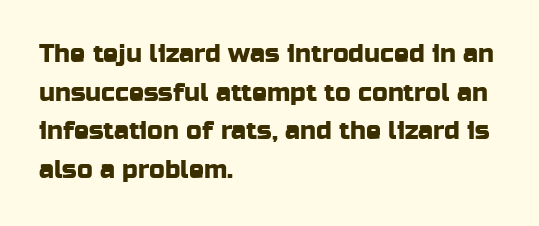
The image shows 25 px text type, upright; set left-aligned, normal line spacing (1.55x), normal letter spacing, not underlined.
